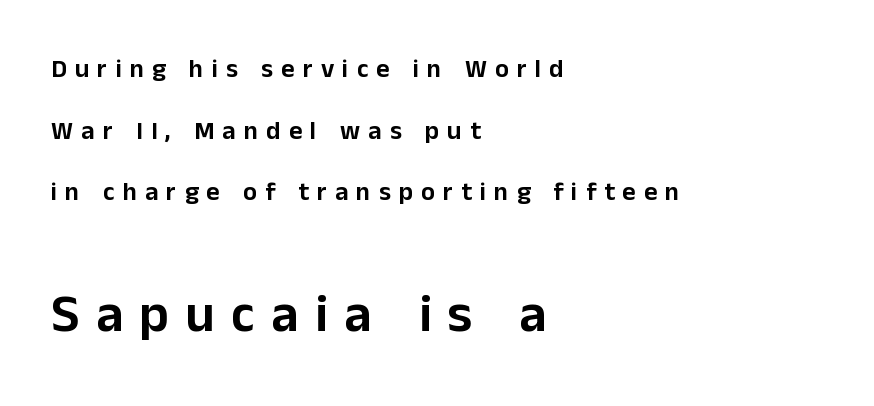
Q: Is the text italic (slanted)? A: No, it is upright.
Q: Is the typeface a serif or a sans-serif typeface? A: Sans-serif.
Q: Is the text underlined? A: No.
Q: How is the paragraph aligned? A: Left-aligned.
Q: Is the spacing between letters normal or unusually wide? A: Unusually wide.
Q: Is the spacing between lines tight, normal or loose? A: Loose.
Q: Which block of text is set in a larger size, the first (top) or the second (bottom)? A: The second (bottom) one.
Q: Width (condensed, normal, or wide)? A: Normal.
Q: Stroke contrast? A: Low.
Q: x-height? A: Medium.
Q: Monospaced? A: No.
